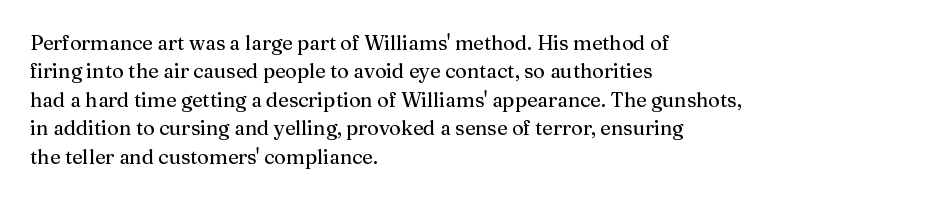
{"italic": "no", "underline": "no", "align": "left", "line_spacing": "normal", "line_spacing_ratio": 1.42, "letter_spacing": "normal", "letter_spacing_em": 0.0, "glyph_px": 20}
